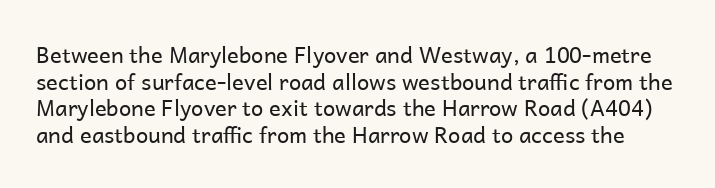
Q: Is the text bold? A: No.
Q: Is the text italic (slanted)? A: No, it is upright.
Q: Is the text underlined? A: No.
Q: Is the spacing between letters normal or unusually wide? A: Normal.
